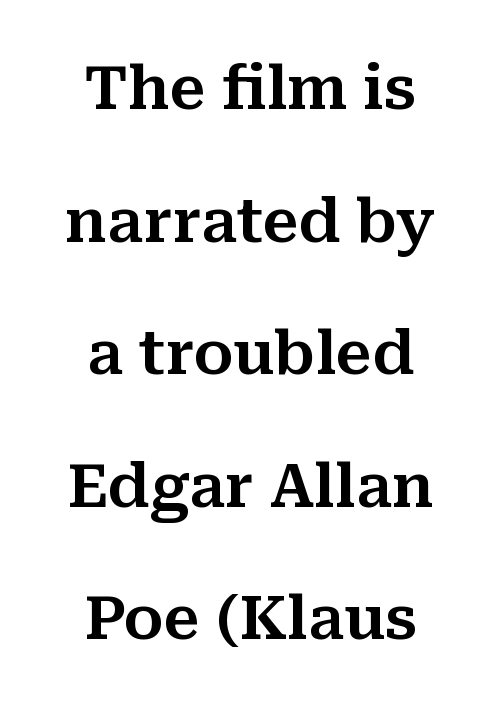
Q: Is the text italic (slanted)? A: No, it is upright.
Q: Is the typeface a serif or a sans-serif typeface? A: Serif.
Q: Is the text underlined? A: No.
Q: How is the paragraph aligned? A: Centered.
Q: Is the spacing between letters normal or unusually wide? A: Normal.
Q: Is the spacing between lines tight, normal or loose? A: Loose.
Q: Width (condensed, normal, or wide)? A: Normal.
Q: Stroke contrast? A: Medium.
Q: x-height? A: Medium.
Q: Monospaced? A: No.
